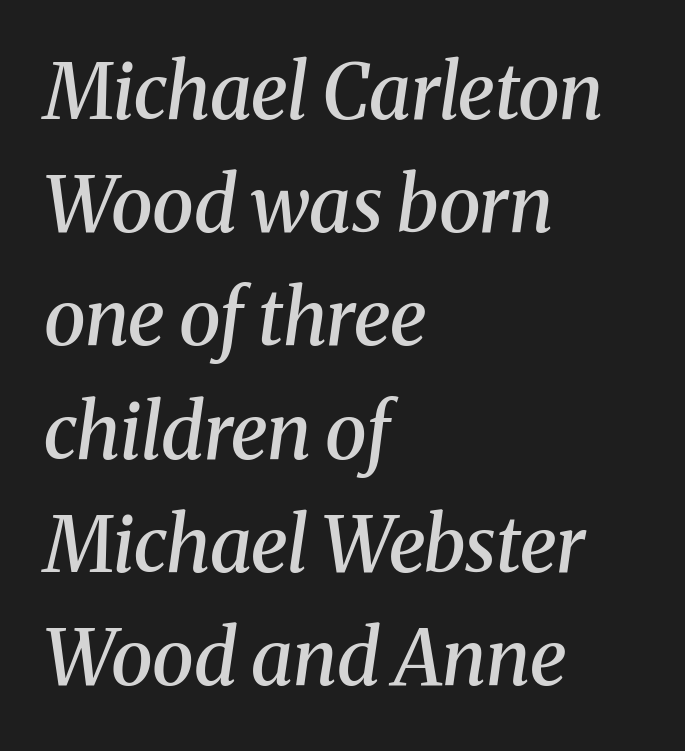
{"serif": "yes", "italic": "yes", "lean": "right", "slant_degrees": 8, "bold": "semi", "weight": "semibold", "width": "normal", "stroke_contrast": "medium", "x_height": "medium", "monospaced": "no", "underline": "no", "align": "left", "line_spacing": "normal", "line_spacing_ratio": 1.49, "letter_spacing": "normal", "letter_spacing_em": 0.0, "glyph_px": 76}
